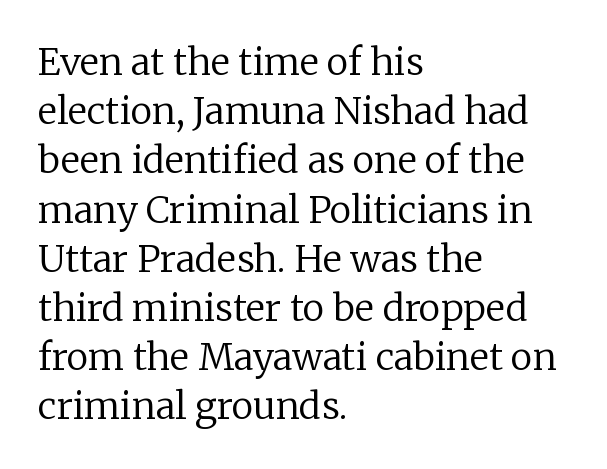
Q: Is the text bold? A: No.
Q: Is the text italic (slanted)? A: No, it is upright.
Q: Is the typeface a serif or a sans-serif typeface? A: Serif.
Q: Is the text underlined? A: No.
Q: How is the paragraph aligned? A: Left-aligned.
Q: Is the spacing between letters normal or unusually wide? A: Normal.
Q: Is the spacing between lines tight, normal or loose? A: Normal.
Q: Width (condensed, normal, or wide)? A: Normal.
Q: Stroke contrast? A: Low.
Q: x-height? A: Medium.
Q: Monospaced? A: No.
